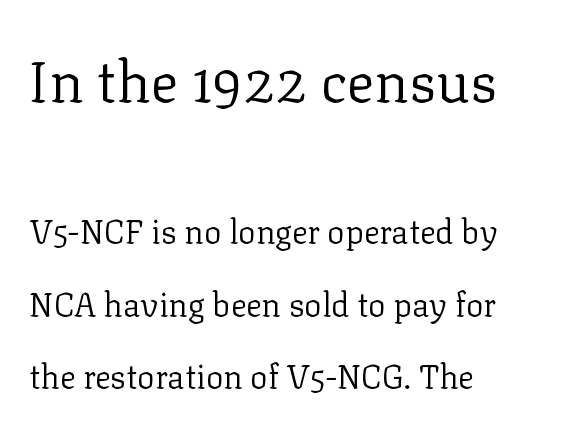
Q: Is the text bold? A: No.
Q: Is the text italic (slanted)? A: No, it is upright.
Q: Is the typeface a serif or a sans-serif typeface? A: Serif.
Q: Is the text underlined? A: No.
Q: How is the paragraph aligned? A: Left-aligned.
Q: Is the spacing between letters normal or unusually wide? A: Normal.
Q: Is the spacing between lines tight, normal or loose? A: Loose.
Q: Which block of text is set in a larger size, the first (top) or the second (bottom)? A: The first (top) one.
Q: Width (condensed, normal, or wide)? A: Normal.
Q: Stroke contrast? A: Low.
Q: x-height? A: Medium.
Q: Monospaced? A: No.
